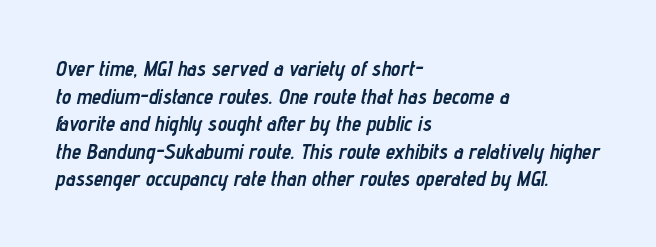
The image shows 21 px bold type, italic (leaning right); set left-aligned, normal line spacing (1.31x), normal letter spacing, not underlined.
